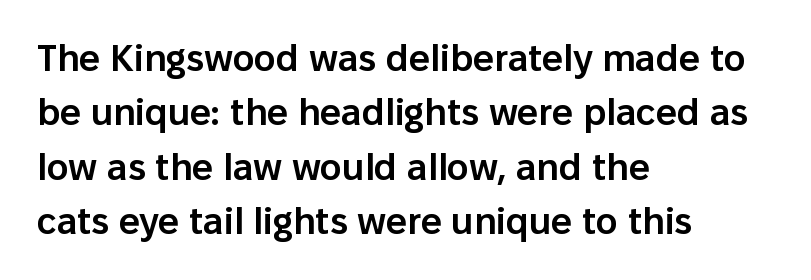
The passage shown is typed in a proportional face where columns would drift. The glyphs are unaccompanied by any horizontal stroke below them. Stroke terminals: plain, sans-serif. A classic flush-left, rag-right setting is used for this passage. The face used here is rendered with its standard letterfit. Leading: standard.
